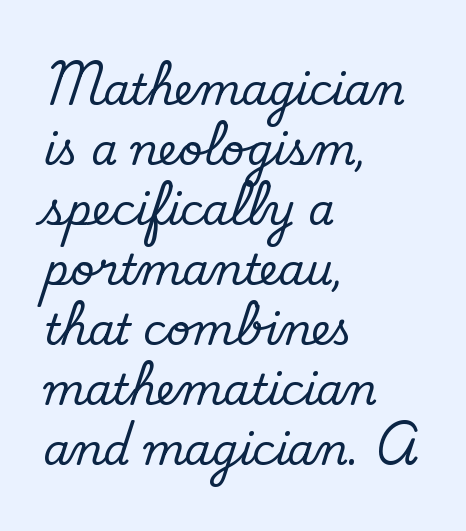
Q: Is the text bold? A: No.
Q: Is the typeface a serif or a sans-serif typeface? A: Sans-serif.
Q: Is the text underlined? A: No.
Q: How is the paragraph aligned? A: Left-aligned.
Q: Is the spacing between letters normal or unusually wide? A: Normal.
Q: Is the spacing between lines tight, normal or loose? A: Normal.
Q: Width (condensed, normal, or wide)? A: Normal.
Q: Stroke contrast? A: Low.
Q: x-height? A: Small.
Q: Monospaced? A: No.
